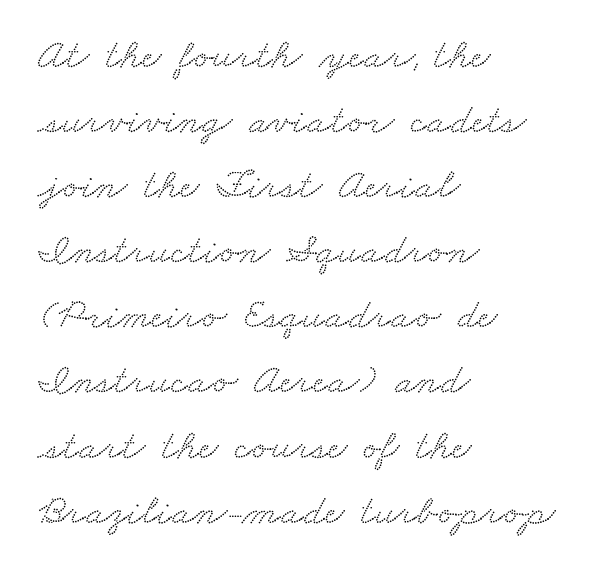
Glance below the letters and you will spot only blank space. The lines sit at an ordinary, default distance from one another. Teacher's note: observe the even left margin — that is flush-left alignment. Looks like regular typesetting: each glyph gets only the width it needs. Does the type have serifs? Yes, each stem ends in a small foot. A typesetter would call this zero additional tracking.
